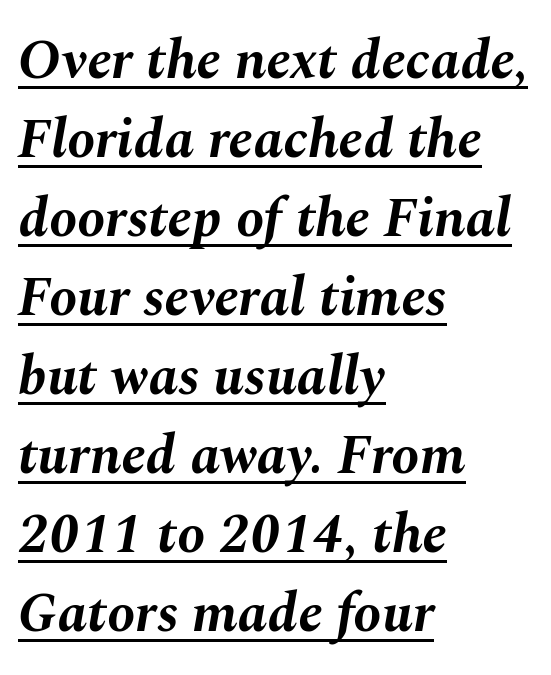
{"italic": "yes", "lean": "right", "slant_degrees": 10, "bold": "yes", "weight": "bold", "width": "normal", "stroke_contrast": "medium", "x_height": "medium", "monospaced": "no", "underline": "yes", "align": "left", "line_spacing": "normal", "line_spacing_ratio": 1.41, "letter_spacing": "normal", "letter_spacing_em": 0.0, "glyph_px": 56}
